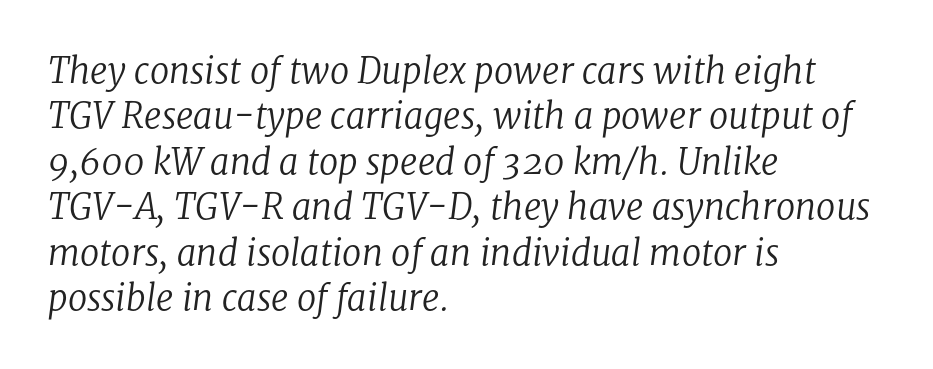
Letters rest on an invisible, unmarked baseline. The gaps between neighbouring characters are ordinary and unremarkable. This sample has the flowing, uneven cadence of proportional lettering. The vertical gap from one line to the next is medium. Old-style or modern, the face here clearly has serifs.
